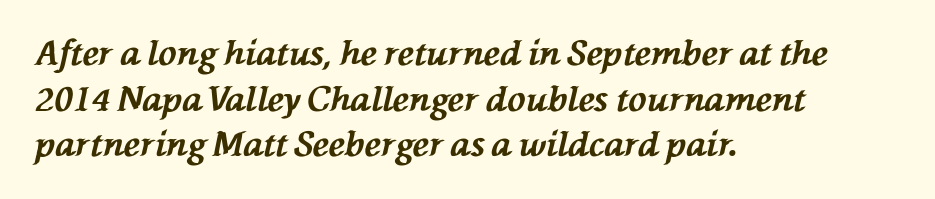
Q: Is the text bold? A: Yes.
Q: Is the text italic (slanted)? A: Yes, it leans left by about 76 degrees.
Q: Is the text underlined? A: No.
Q: How is the paragraph aligned? A: Left-aligned.
Q: Is the spacing between letters normal or unusually wide? A: Normal.
Q: Is the spacing between lines tight, normal or loose? A: Normal.
Q: Width (condensed, normal, or wide)? A: Normal.
Q: Stroke contrast? A: Medium.
Q: x-height? A: Medium.
Q: Monospaced? A: No.
